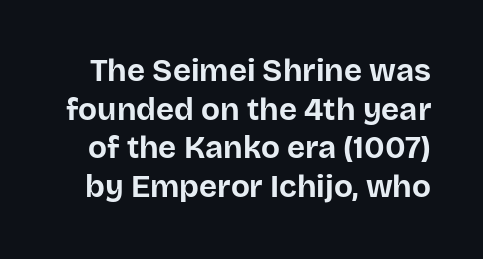
{"serif": "no", "italic": "no", "bold": "yes", "weight": "bold", "width": "normal", "stroke_contrast": "low", "x_height": "large", "monospaced": "no", "underline": "no", "line_spacing": "normal", "line_spacing_ratio": 1.25, "letter_spacing": "normal", "letter_spacing_em": 0.0, "glyph_px": 31}
